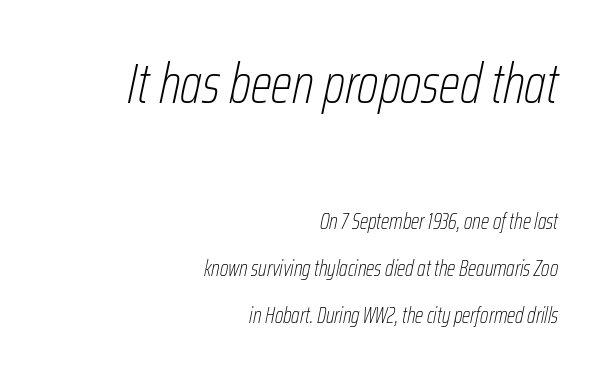
Does the copy run flush right? Yes — the right margin is perfectly even. Weight class: somewhere from thin through regular. Every character sits at an angle, as italics do. Two sizes are in play, and the larger belongs to the first block. The space directly below the letters is spotless. Spacing verdict: proportional, widths tailored to each character.
